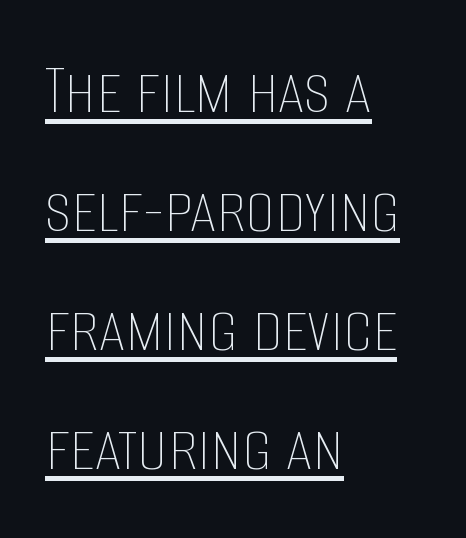
Q: Is the text bold? A: No.
Q: Is the text italic (slanted)? A: No, it is upright.
Q: Is the text underlined? A: Yes.
Q: How is the paragraph aligned? A: Left-aligned.
Q: Is the spacing between letters normal or unusually wide? A: Normal.
Q: Is the spacing between lines tight, normal or loose? A: Normal.
Q: Width (condensed, normal, or wide)? A: Condensed.
Q: Stroke contrast? A: Low.
Q: x-height? A: Large.
Q: Monospaced? A: No.
